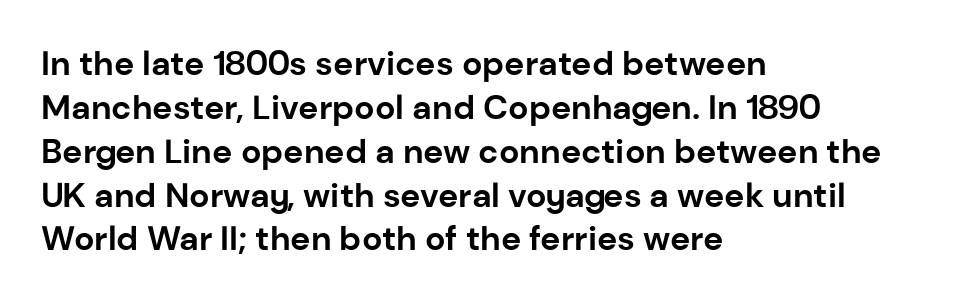
The image shows 34 px bold sans-serif type, upright; set left-aligned, normal line spacing (1.29x), normal letter spacing, not underlined; low stroke contrast and a medium x-height.
